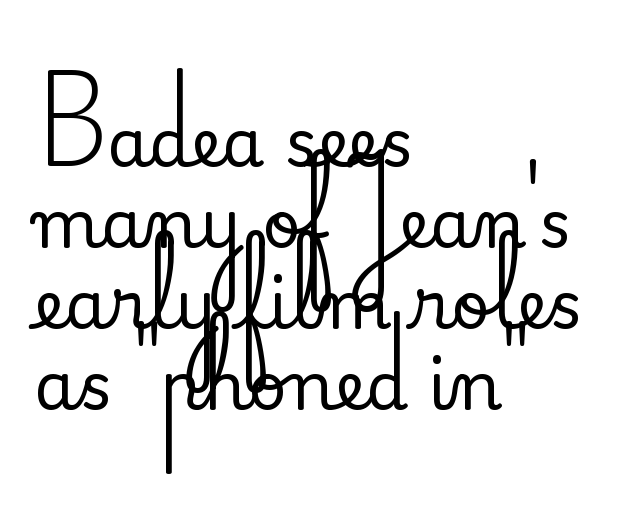
Q: Is the text italic (slanted)? A: No, it is upright.
Q: Is the typeface a serif or a sans-serif typeface? A: Serif.
Q: Is the text underlined? A: No.
Q: How is the paragraph aligned? A: Left-aligned.
Q: Is the spacing between letters normal or unusually wide? A: Normal.
Q: Width (condensed, normal, or wide)? A: Normal.
Q: Stroke contrast? A: Medium.
Q: x-height? A: Small.
Q: Monospaced? A: No.
